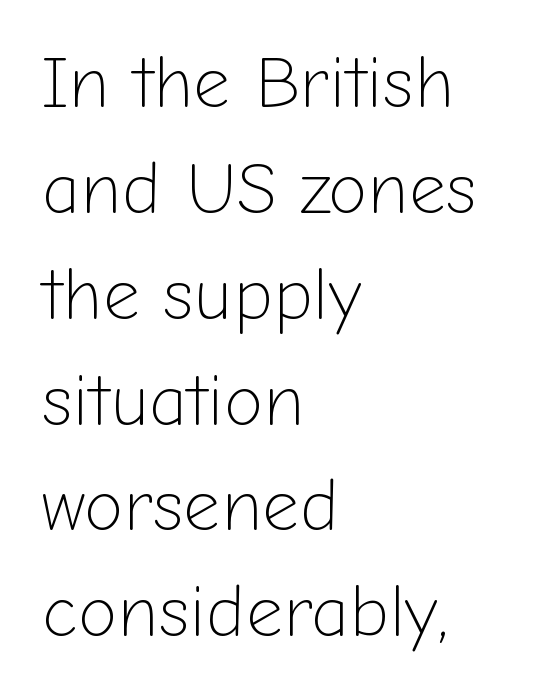
Stems and bowls with no extra thickness — not bold. Caption: multi-line text, flush left, ragged right. To sum up the face: it is a sans, with no serifs. The letters sit at their default tracking, neither squeezed nor spread. One glance says typical: line gaps are just what's usual. Underline: absent.
